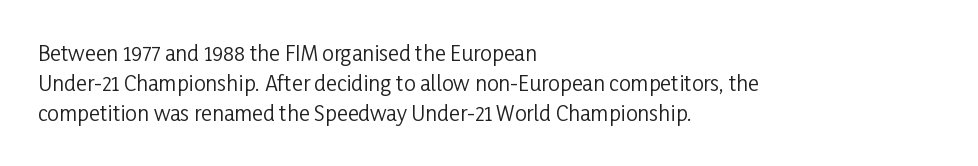
The image shows 21 px text type, upright; set left-aligned, normal line spacing (1.44x), normal letter spacing, not underlined.
